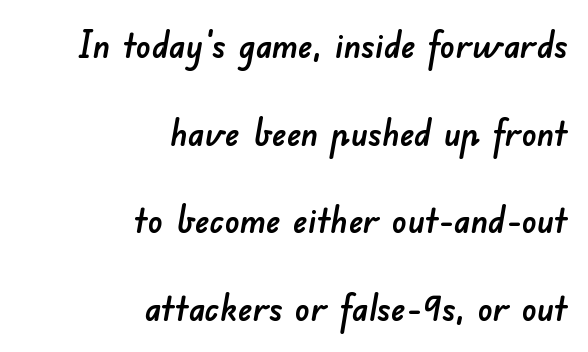
{"serif": "no", "width": "normal", "stroke_contrast": "low", "x_height": "small", "monospaced": "no", "underline": "no", "align": "right", "line_spacing": "loose", "line_spacing_ratio": 2.37, "letter_spacing": "normal", "letter_spacing_em": 0.0, "glyph_px": 37}
